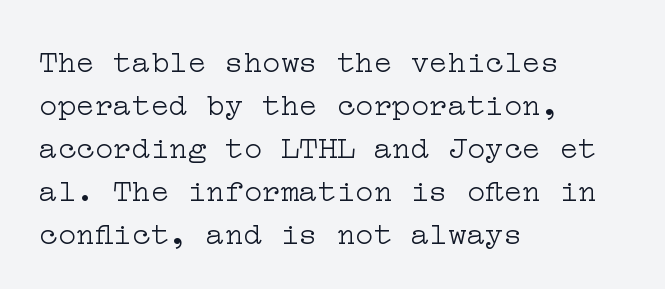
{"serif": "yes", "italic": "no", "bold": "no", "weight": "light", "width": "wide", "stroke_contrast": "low", "x_height": "medium", "underline": "no", "align": "left", "line_spacing": "normal", "line_spacing_ratio": 1.39, "letter_spacing": "normal", "letter_spacing_em": 0.0, "glyph_px": 31}
